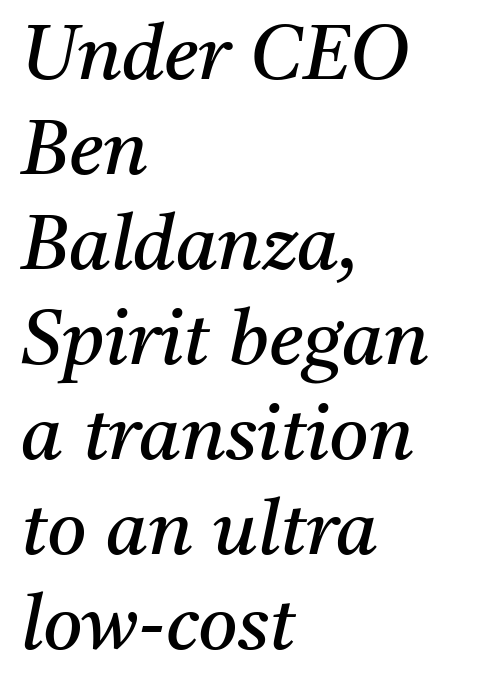
Look at the bottom of the vertical strokes: they flare into serifs here. The letterforms sit shoulder to shoulder at normal distance. Compared with a centered layout, this one pins lines to the left instead. Heft: none added — not bold.
